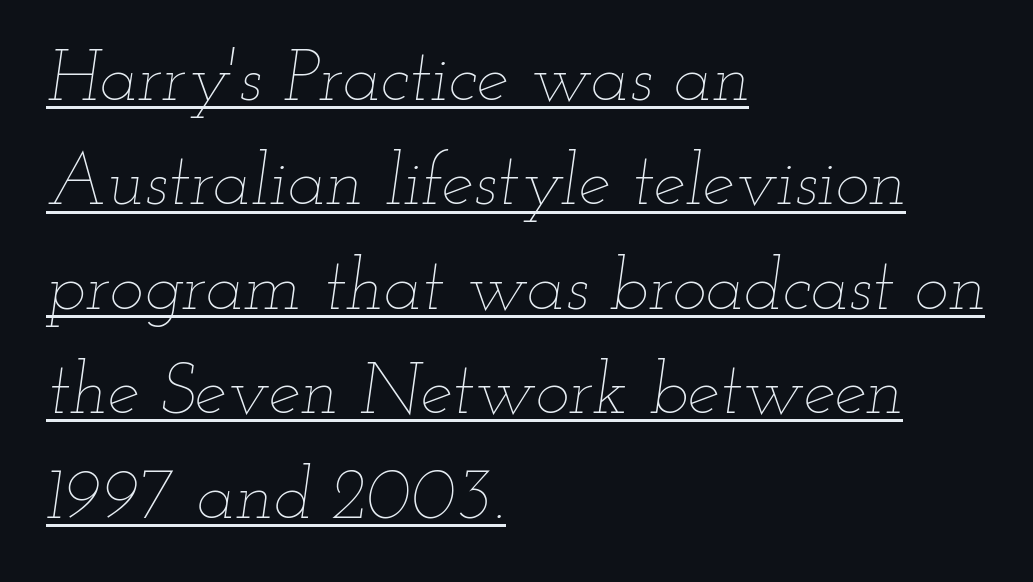
{"italic": "yes", "lean": "right", "slant_degrees": 12, "bold": "no", "weight": "thin", "width": "wide", "stroke_contrast": "low", "x_height": "small", "monospaced": "no", "underline": "yes", "align": "left", "line_spacing": "normal", "line_spacing_ratio": 1.45, "letter_spacing": "normal", "letter_spacing_em": 0.0, "glyph_px": 72}
